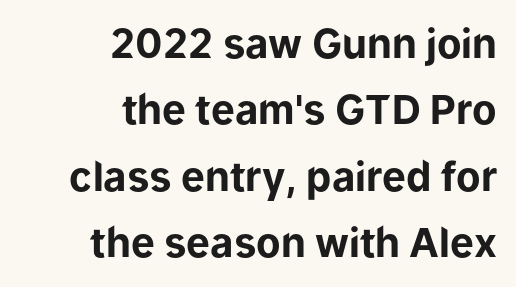
{"serif": "no", "italic": "no", "bold": "yes", "weight": "bold", "width": "normal", "stroke_contrast": "low", "x_height": "medium", "monospaced": "no", "underline": "no", "align": "right", "line_spacing": "normal", "line_spacing_ratio": 1.66, "letter_spacing": "normal", "letter_spacing_em": 0.0, "glyph_px": 40}
